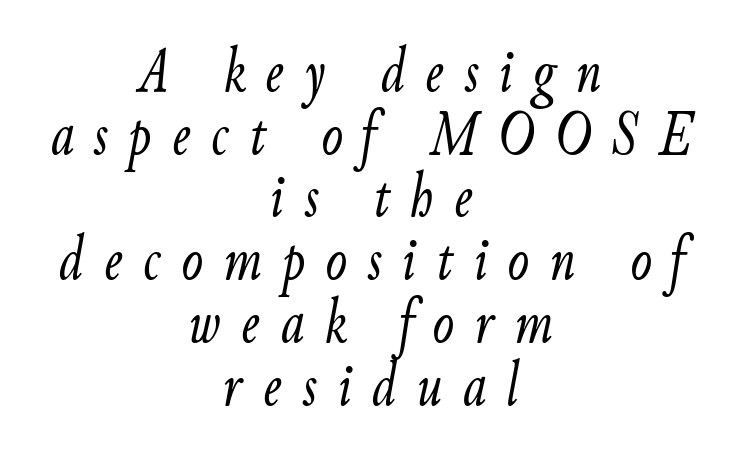
Q: Is the text bold? A: No.
Q: Is the text italic (slanted)? A: Yes, it leans right by about 9 degrees.
Q: Is the text underlined? A: No.
Q: How is the paragraph aligned? A: Centered.
Q: Is the spacing between letters normal or unusually wide? A: Unusually wide.
Q: Is the spacing between lines tight, normal or loose? A: Tight.
Q: Width (condensed, normal, or wide)? A: Condensed.
Q: Stroke contrast? A: Low.
Q: x-height? A: Small.
Q: Monospaced? A: No.
